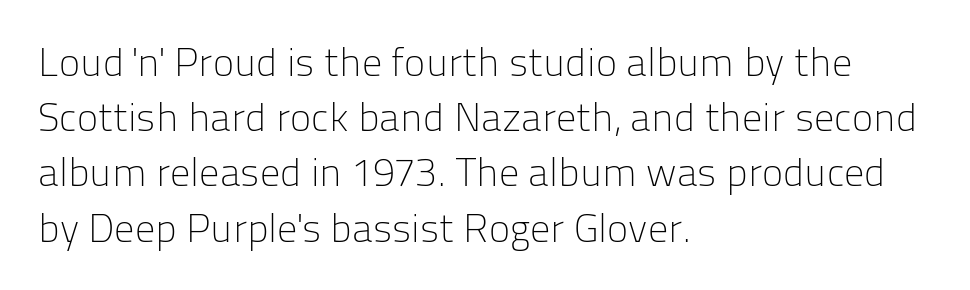
{"serif": "no", "italic": "no", "bold": "no", "weight": "light", "width": "normal", "stroke_contrast": "low", "x_height": "medium", "monospaced": "no", "underline": "no", "align": "left", "line_spacing": "normal", "line_spacing_ratio": 1.38, "letter_spacing": "normal", "letter_spacing_em": 0.0, "glyph_px": 40}
